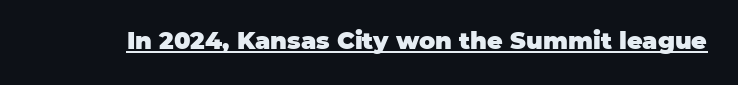
Students, observe the line beneath the letters — that is underlining. Upright lettering throughout. Summary of weight: heavy, a full bold. Here the glyphs are tracked normally, forming tight word shapes.
